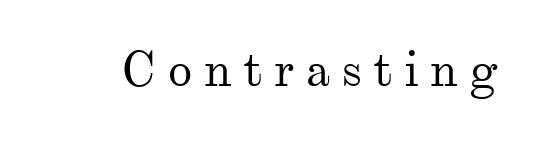
The letterforms sit at book weight or below. Type without underlining. These lines are rendered in a variable-pitch font. The rendering inserts visible extra space after every character. These lines are composed in type with serifs.
